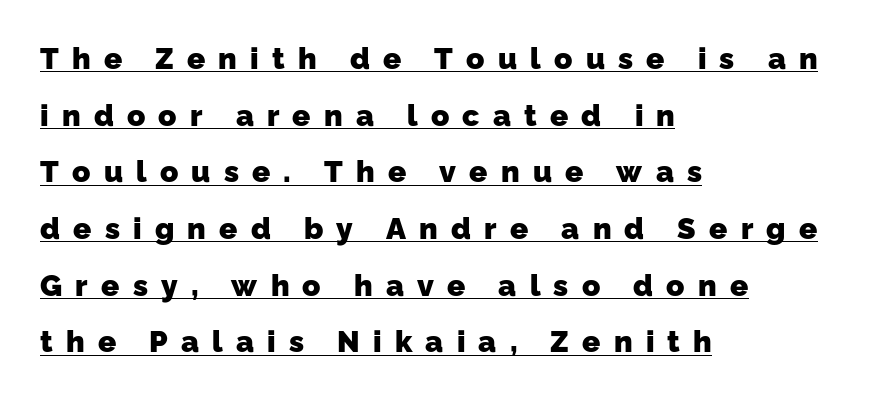
The image shows 30 px heavy sans-serif type; set left-aligned, line spacing 1.89x, unusually wide letter spacing (+0.44 em), underlined; low stroke contrast and a medium x-height.
